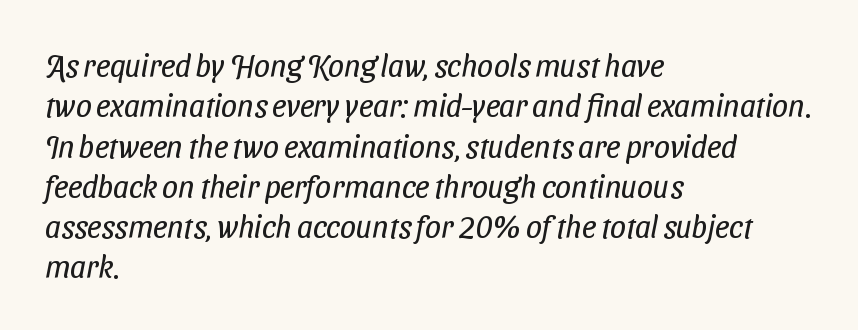
You could not count columns in this text — the font is proportionally spaced. Letters rest on an invisible, unmarked baseline. The lines are quadded left. The strokes are not fattened; the text isn't bold. The tracking reads as untouched default to a designer's eye. Observe the absence of serifs on each vertical stroke in this sample.
